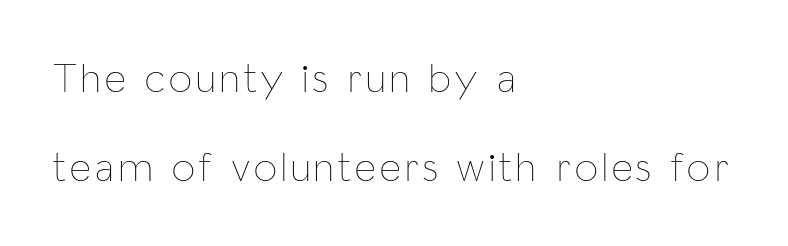
The image shows 41 px thin, condensed type, upright; set left-aligned, loose line spacing (2.16x), not underlined; low stroke contrast and a medium x-height.
